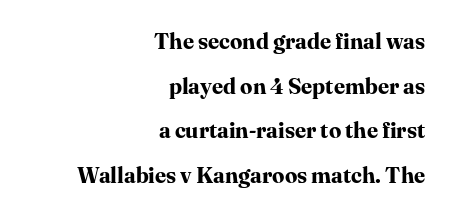
Q: Is the text bold? A: Yes.
Q: Is the text italic (slanted)? A: No, it is upright.
Q: Is the text underlined? A: No.
Q: How is the paragraph aligned? A: Right-aligned.
Q: Is the spacing between letters normal or unusually wide? A: Normal.
Q: Is the spacing between lines tight, normal or loose? A: Loose.
